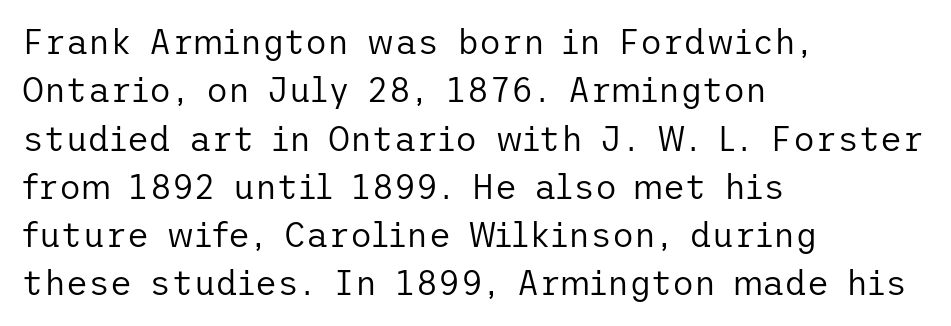
The image shows 34 px regular-weight sans-serif type, upright; set left-aligned, normal line spacing (1.42x), normal letter spacing, not underlined; low stroke contrast and a medium x-height.
